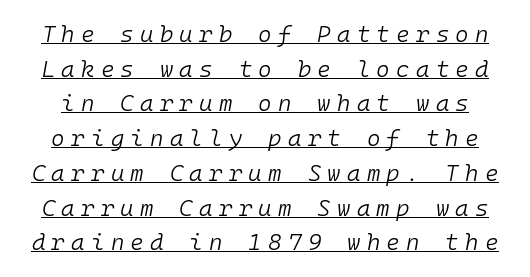
The image shows 23 px text type, italic (leaning right); set normal line spacing (1.51x), unusually wide letter spacing (+0.27 em), underlined.
